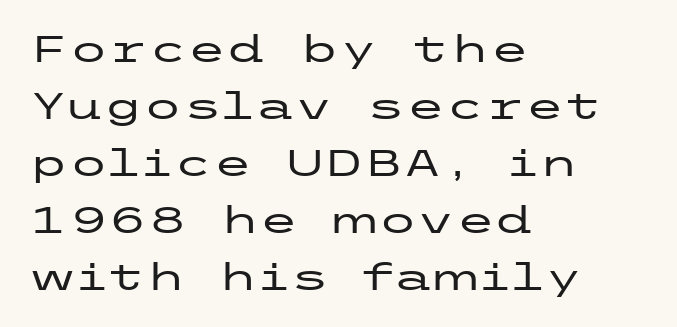
{"serif": "no", "italic": "no", "width": "wide", "stroke_contrast": "low", "x_height": "medium", "underline": "no", "align": "left", "line_spacing": "normal", "line_spacing_ratio": 1.58, "letter_spacing": "normal", "letter_spacing_em": 0.0, "glyph_px": 36}
